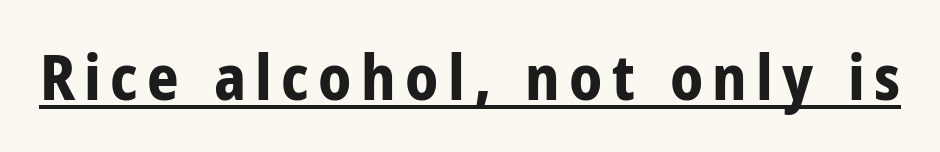
{"serif": "no", "italic": "no", "bold": "yes", "weight": "bold", "width": "condensed", "stroke_contrast": "low", "x_height": "medium", "monospaced": "no", "underline": "yes", "glyph_px": 62}
